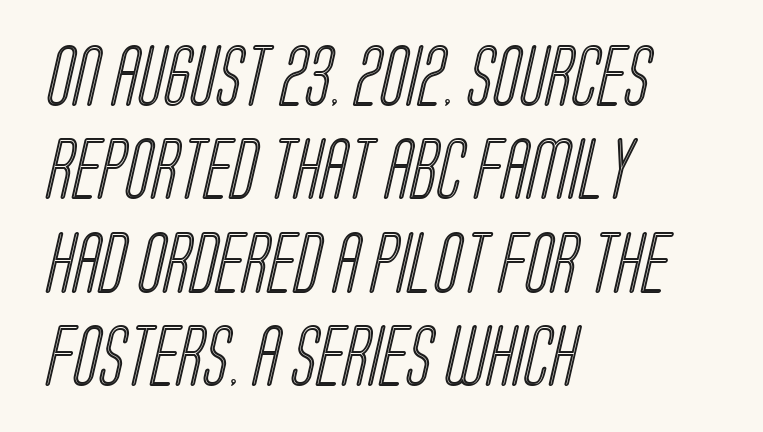
The image shows 61 px condensed type; set left-aligned, normal line spacing (1.53x), normal letter spacing, not underlined; a large x-height.
